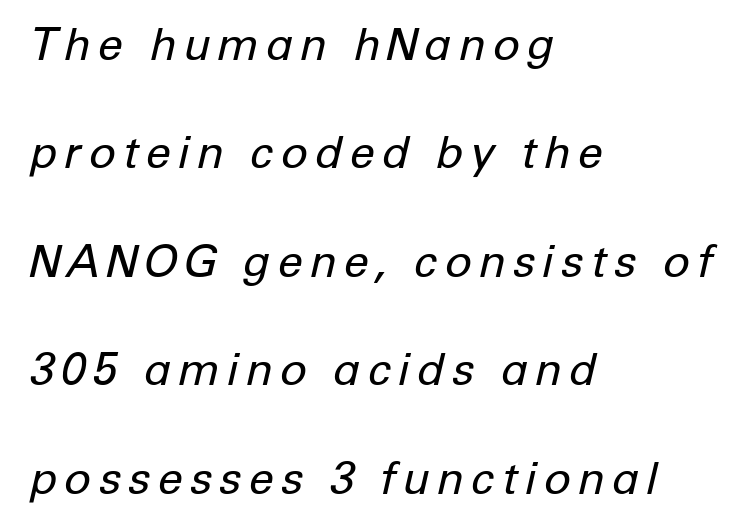
Q: Is the text bold? A: No.
Q: Is the text italic (slanted)? A: Yes, it leans right by about 12 degrees.
Q: Is the text underlined? A: No.
Q: How is the paragraph aligned? A: Left-aligned.
Q: Is the spacing between lines tight, normal or loose? A: Loose.
Q: Width (condensed, normal, or wide)? A: Normal.
Q: Stroke contrast? A: Low.
Q: x-height? A: Medium.
Q: Monospaced? A: No.
